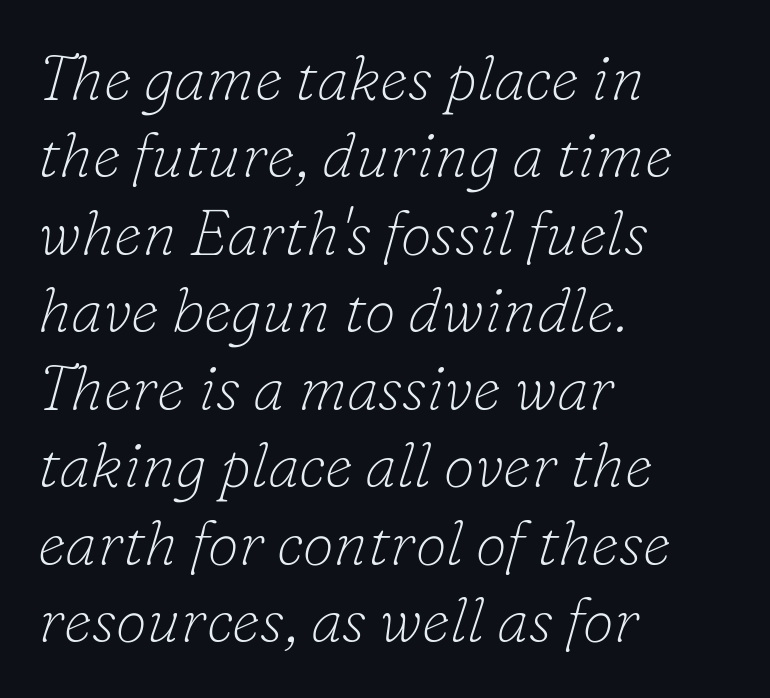
Notice how the passage keeps a crisp vertical edge on the left only. Looks like regular typesetting: each glyph gets only the width it needs. The baseline area is clear. Heaviness? Minimal to ordinary, like unemphasized prose. Looking at the ascenders, they clearly lean. Check where the strokes stop: tiny serifs finish them off.
